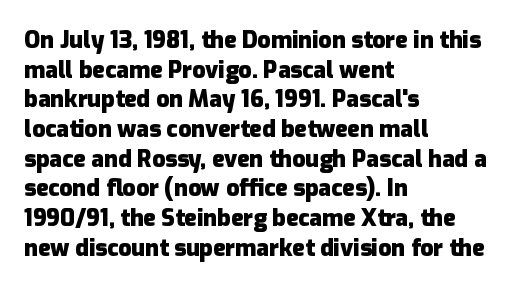
Q: Is the text bold? A: Yes.
Q: Is the text italic (slanted)? A: No, it is upright.
Q: Is the text underlined? A: No.
Q: How is the paragraph aligned? A: Left-aligned.
Q: Is the spacing between letters normal or unusually wide? A: Normal.
Q: Is the spacing between lines tight, normal or loose? A: Normal.
